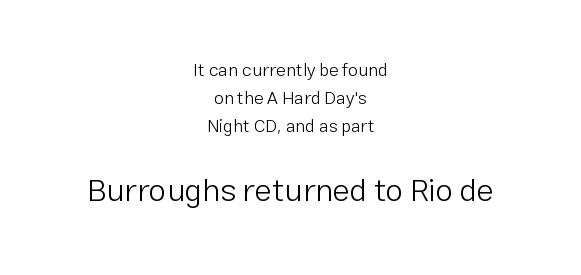
Q: Is the text bold? A: No.
Q: Is the text italic (slanted)? A: No, it is upright.
Q: Is the typeface a serif or a sans-serif typeface? A: Sans-serif.
Q: Is the text underlined? A: No.
Q: How is the paragraph aligned? A: Centered.
Q: Is the spacing between letters normal or unusually wide? A: Normal.
Q: Is the spacing between lines tight, normal or loose? A: Normal.
Q: Which block of text is set in a larger size, the first (top) or the second (bottom)? A: The second (bottom) one.
Q: Width (condensed, normal, or wide)? A: Normal.
Q: Stroke contrast? A: Low.
Q: x-height? A: Medium.
Q: Monospaced? A: No.
